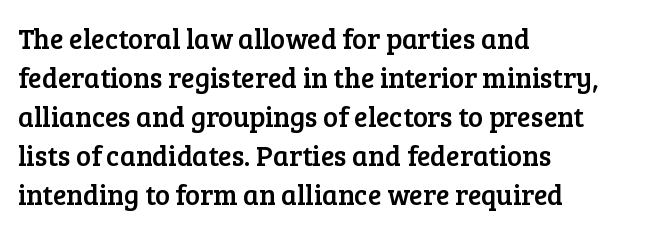
The image shows 28 px serif type, upright; set left-aligned, normal line spacing (1.39x), normal letter spacing, not underlined; low stroke contrast and a medium x-height.
